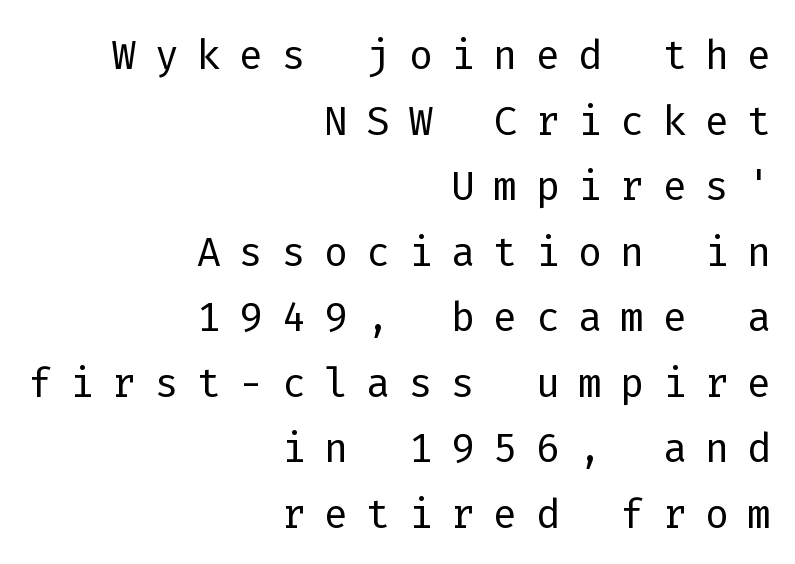
Q: Is the text bold? A: No.
Q: Is the text italic (slanted)? A: No, it is upright.
Q: Is the typeface a serif or a sans-serif typeface? A: Sans-serif.
Q: Is the text underlined? A: No.
Q: How is the paragraph aligned? A: Right-aligned.
Q: Is the spacing between letters normal or unusually wide? A: Unusually wide.
Q: Width (condensed, normal, or wide)? A: Normal.
Q: Stroke contrast? A: Low.
Q: x-height? A: Medium.
Q: Monospaced? A: Yes.
